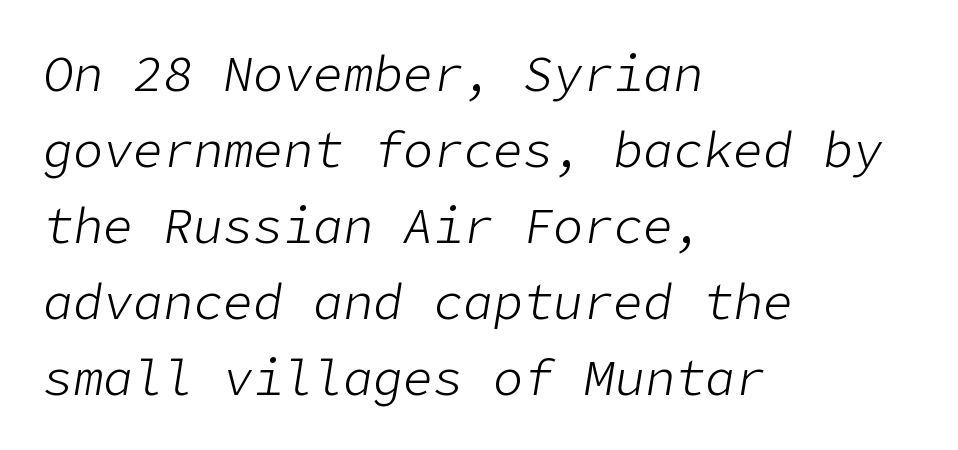
Descenders are the only things crossing below the line. Is the type slanted? Yes — the strokes lean at a clear angle. The strokes carry an ordinary text weight at most. Each word holds together tightly as a unit, with standard inter-letter gaps. The rendering anchors every line to the left-hand side.
